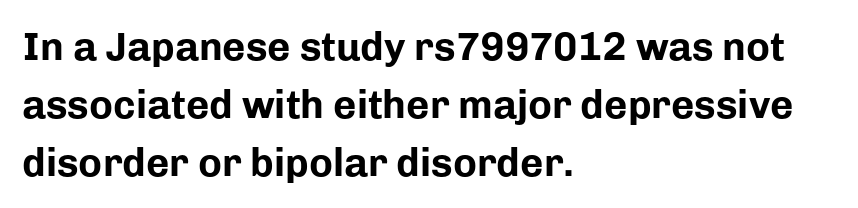
Q: Is the text bold? A: Yes.
Q: Is the text italic (slanted)? A: No, it is upright.
Q: Is the typeface a serif or a sans-serif typeface? A: Sans-serif.
Q: Is the text underlined? A: No.
Q: How is the paragraph aligned? A: Left-aligned.
Q: Is the spacing between letters normal or unusually wide? A: Normal.
Q: Is the spacing between lines tight, normal or loose? A: Normal.
Q: Width (condensed, normal, or wide)? A: Normal.
Q: Stroke contrast? A: Low.
Q: x-height? A: Medium.
Q: Monospaced? A: No.
